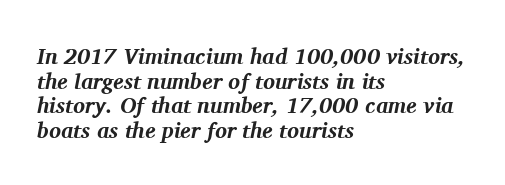
{"italic": "yes", "lean": "right", "slant_degrees": 11, "bold": "yes", "underline": "no", "align": "left", "line_spacing": "tight", "line_spacing_ratio": 1.12, "letter_spacing": "normal", "letter_spacing_em": 0.0, "glyph_px": 22}
